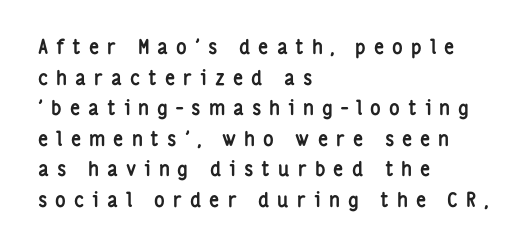
The image shows 20 px bold type, upright; set left-aligned, normal line spacing (1.53x), unusually wide letter spacing (+0.4 em), not underlined.
